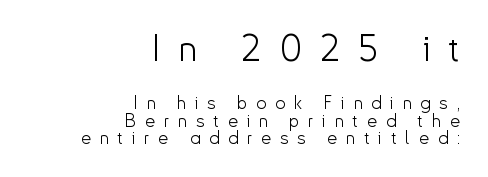
Q: Is the text bold? A: No.
Q: Is the text italic (slanted)? A: No, it is upright.
Q: Is the typeface a serif or a sans-serif typeface? A: Sans-serif.
Q: Is the text underlined? A: No.
Q: How is the paragraph aligned? A: Right-aligned.
Q: Is the spacing between letters normal or unusually wide? A: Unusually wide.
Q: Is the spacing between lines tight, normal or loose? A: Tight.
Q: Which block of text is set in a larger size, the first (top) or the second (bottom)? A: The first (top) one.
Q: Width (condensed, normal, or wide)? A: Normal.
Q: Stroke contrast? A: Low.
Q: x-height? A: Small.
Q: Monospaced? A: No.
